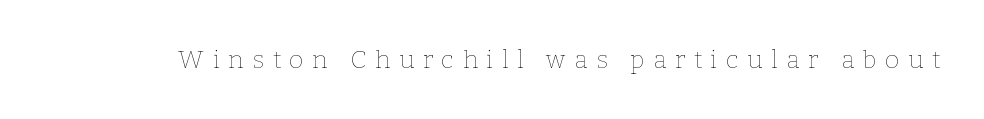
Q: Is the text bold? A: No.
Q: Is the text italic (slanted)? A: No, it is upright.
Q: Is the text underlined? A: No.
Q: Is the spacing between letters normal or unusually wide? A: Unusually wide.
